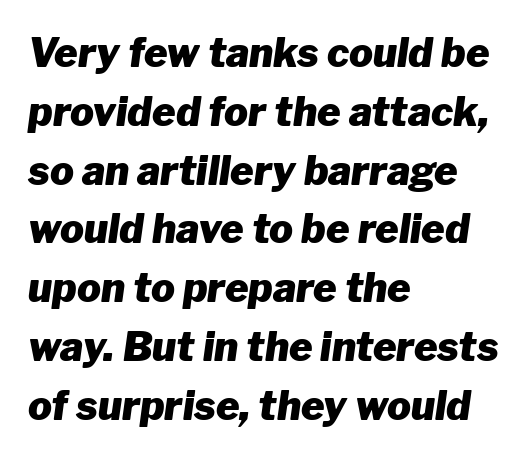
The image shows 40 px heavy type, italic (leaning right); set left-aligned, normal line spacing (1.47x), normal letter spacing, not underlined; low stroke contrast and a medium x-height.
